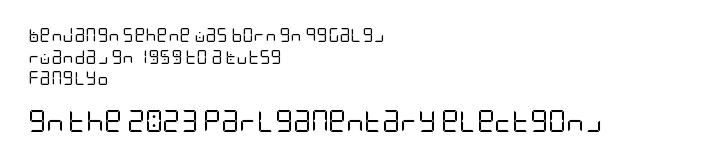
When letters stand straight like this, we call the style roman or upright. Block two is the big one; block one sits smaller above it. The block of text has a typical density, with ordinary space between rows. Stems here are at most as thick as an everyday book face. Any mark beneath the type? The region is blank.
